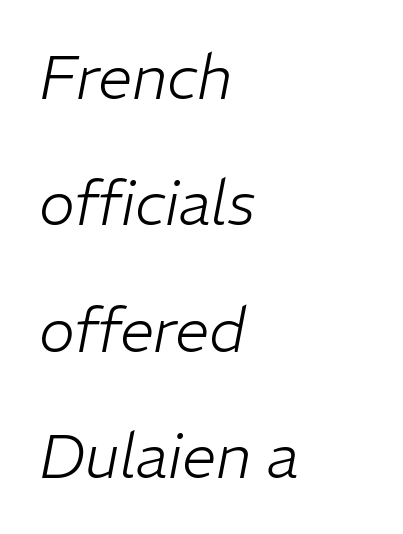
{"italic": "yes", "lean": "right", "slant_degrees": 11, "bold": "no", "weight": "light", "width": "normal", "stroke_contrast": "low", "x_height": "medium", "monospaced": "no", "underline": "no", "align": "left", "line_spacing": "loose", "line_spacing_ratio": 2.07, "letter_spacing": "normal", "letter_spacing_em": 0.0, "glyph_px": 61}
